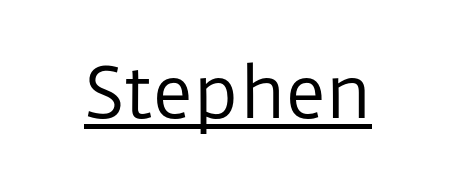
Short note: letters normally spaced. Nope, no serifs anywhere on these letters. These glyphs show unthickened strokes, regular width or finer. Each line of the rendering has a horizontal stroke beneath the glyphs. The letters advance in unequal steps, a hallmark of proportional type. Does the lettering tilt? It doesn't — this is upright.
